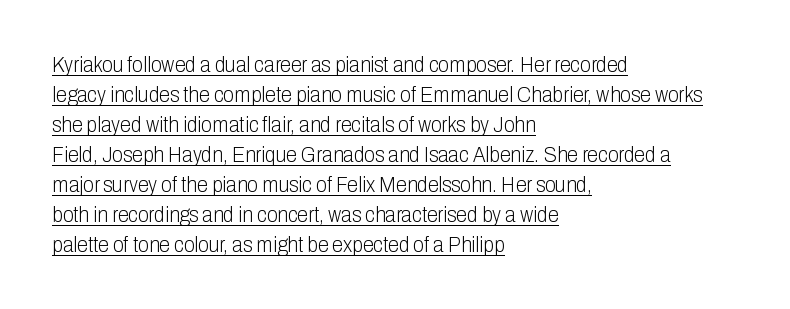
The image shows 22 px text type, upright; set left-aligned, normal line spacing (1.36x), normal letter spacing, underlined.
